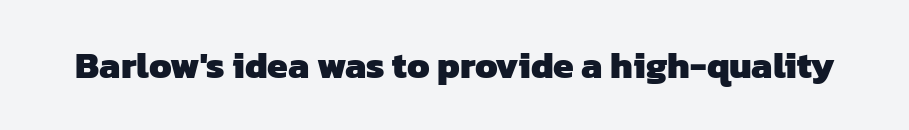
Q: Is the text bold? A: Yes.
Q: Is the typeface a serif or a sans-serif typeface? A: Sans-serif.
Q: Is the text underlined? A: No.
Q: Is the spacing between letters normal or unusually wide? A: Normal.
Q: Width (condensed, normal, or wide)? A: Normal.
Q: Stroke contrast? A: Low.
Q: x-height? A: Medium.
Q: Monospaced? A: No.
